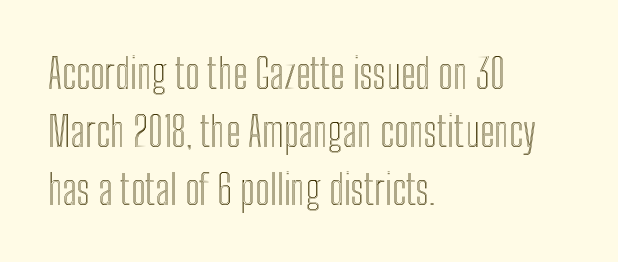
The image shows 41 px condensed type, upright; set left-aligned, normal line spacing (1.41x), normal letter spacing, not underlined; a medium x-height.
